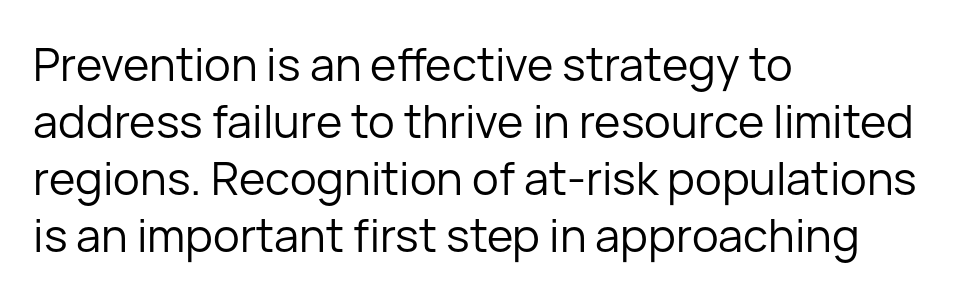
The image shows 45 px regular-weight sans-serif type, upright; set left-aligned, normal line spacing (1.27x), normal letter spacing, not underlined; low stroke contrast and a medium x-height.
